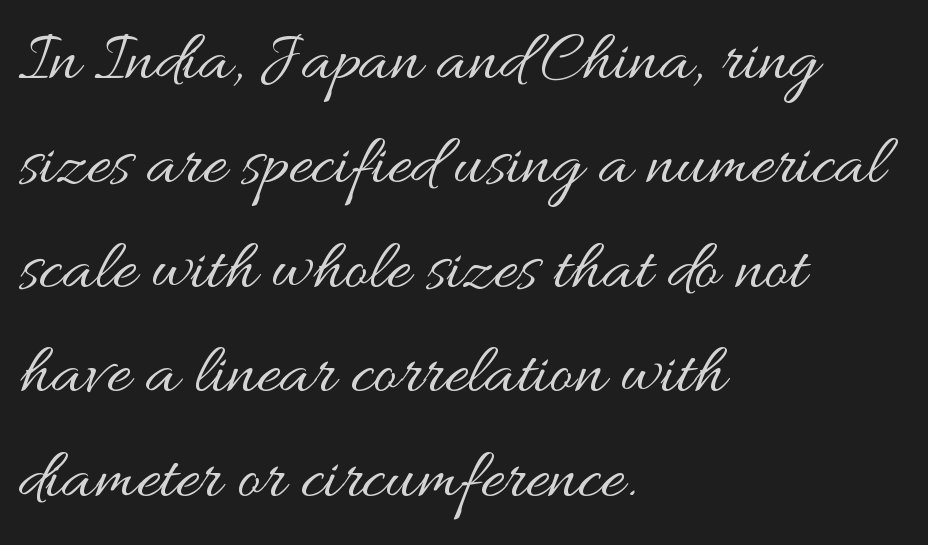
Character widths vary here, with narrow letters taking less room than wide ones. Interline gaps are of average width in this sample. Bold? No — there's no thickening of the strokes.
